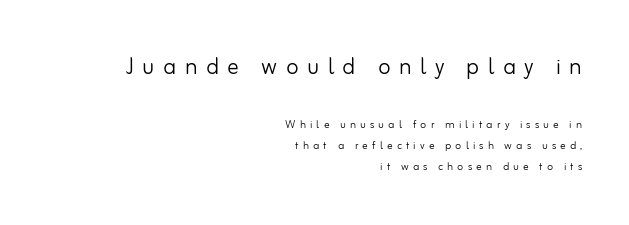
The strokes carry an ordinary text weight at most. The designer left line spacing at the default. Nothing sits at the stroke ends, so this counts as sans-serif. Is the lower block the larger one? No — the upper block carries the bigger type. Anything drawn beneath the words? Only blank space. Rendered with straight, roman letterforms.
